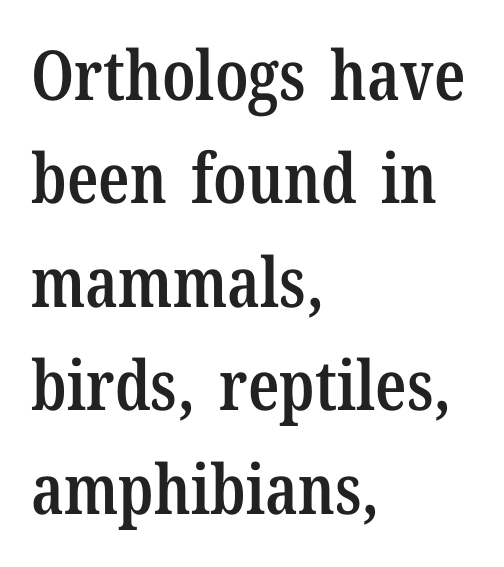
Evenly set lines give the paragraph a standard silhouette. Examine the stroke ends and you'll spot serifs. Note the varied advance widths — an 'i' is clearly narrower than an 'm'. The space directly below the letters is spotless.
